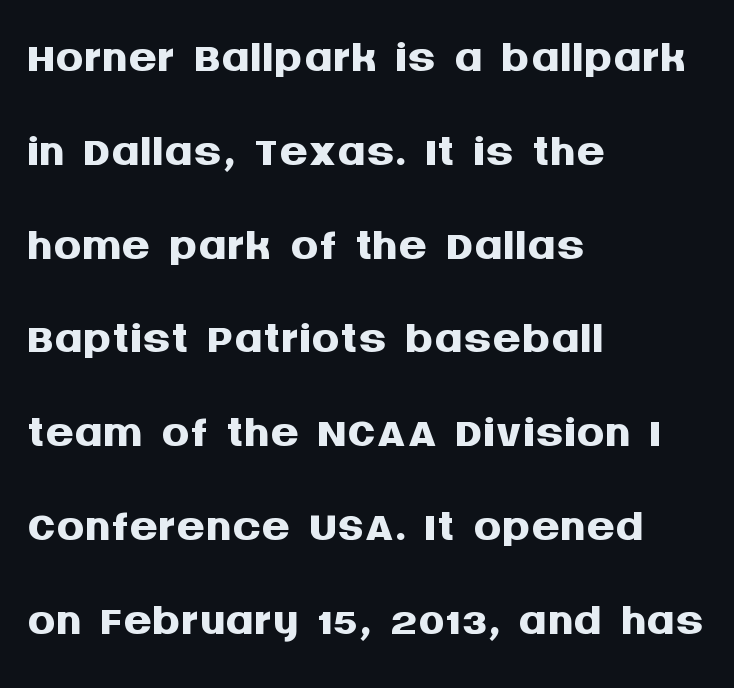
{"serif": "no", "italic": "no", "bold": "yes", "weight": "semibold", "width": "normal", "stroke_contrast": "medium", "x_height": "large", "monospaced": "no", "underline": "no", "align": "left", "line_spacing": "normal", "line_spacing_ratio": 1.34, "letter_spacing": "normal", "letter_spacing_em": 0.0, "glyph_px": 70}
